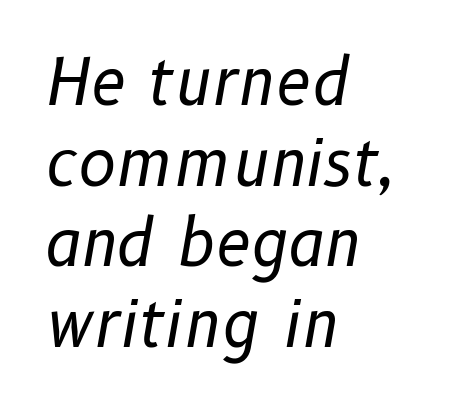
The image shows 64 px regular-weight type, italic (leaning right); set left-aligned, normal line spacing (1.26x), normal letter spacing, not underlined; low stroke contrast and a medium x-height.
